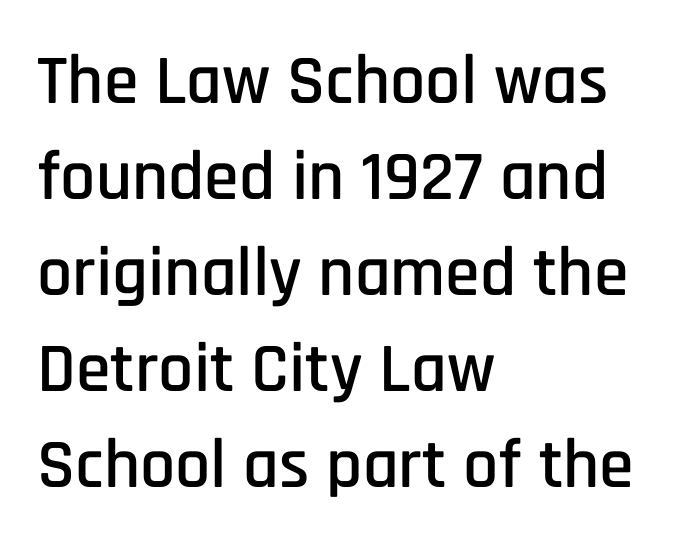
Varying glyph widths throughout — classic text-font behaviour. The paragraph shown leans on its left margin. Inter-character spacing is left at the font's built-in metrics. This sample uses an upright cut, with every glyph sitting square on the baseline. In terms of leading, this rendering sits right in the middle. Words float on clear page, feet unadorned.
